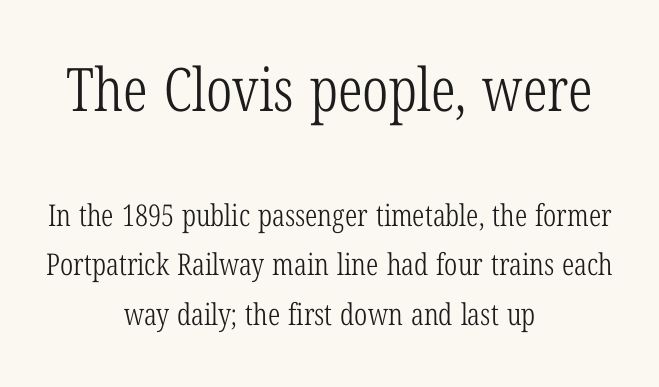
The image shows 60 px light, condensed serif type, upright; set centered, normal line spacing (1.66x), normal letter spacing, not underlined; the first (top) block is 2.0x larger; low stroke contrast and a medium x-height.
